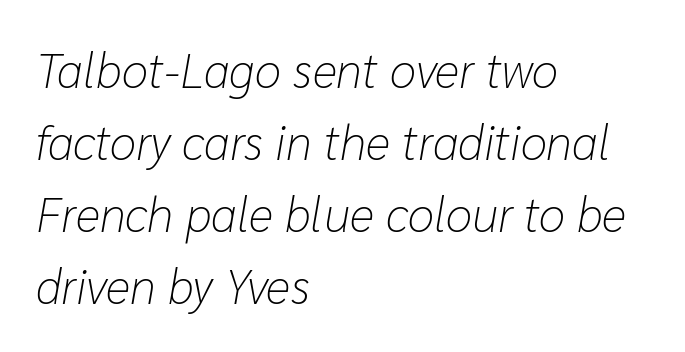
Q: Is the text bold? A: No.
Q: Is the text italic (slanted)? A: Yes, it leans right by about 10 degrees.
Q: Is the text underlined? A: No.
Q: How is the paragraph aligned? A: Left-aligned.
Q: Is the spacing between letters normal or unusually wide? A: Normal.
Q: Is the spacing between lines tight, normal or loose? A: Normal.
Q: Width (condensed, normal, or wide)? A: Normal.
Q: Stroke contrast? A: Low.
Q: x-height? A: Medium.
Q: Monospaced? A: No.
